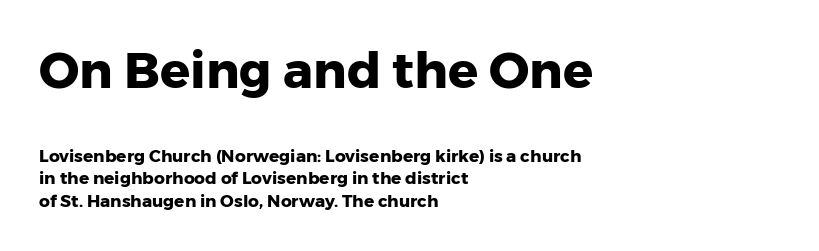
The image shows 50 px heavy sans-serif type, upright; set left-aligned, normal line spacing (1.32x), normal letter spacing, not underlined; the first (top) block is 2.94x larger; low stroke contrast and a medium x-height.
